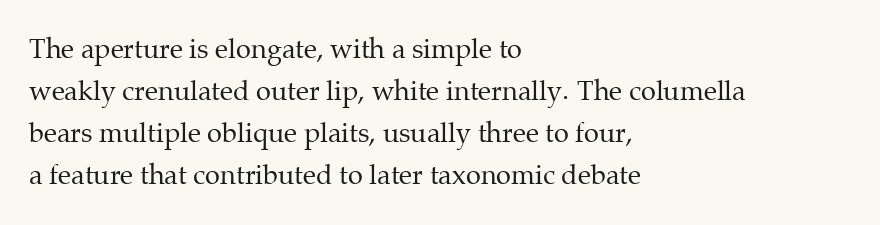
Anything drawn beneath the words? Only blank space. Each word holds together tightly as a unit, with standard inter-letter gaps. Each stroke keeps to a modest, everyday thickness or less. Normally led — the rows are evenly, conventionally spaced. In CSS terms this would be text-align: left. Does the lettering tilt? It doesn't — this is upright.
